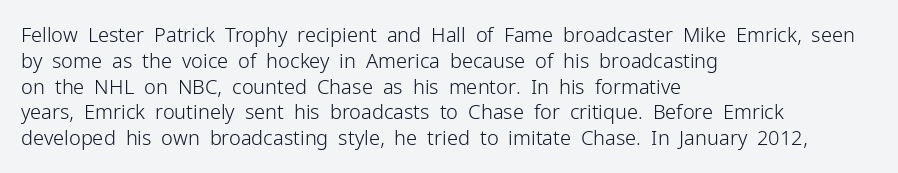
{"italic": "no", "bold": "no", "underline": "no", "align": "left", "line_spacing": "normal", "line_spacing_ratio": 1.29, "letter_spacing": "normal", "letter_spacing_em": 0.0, "glyph_px": 20}
